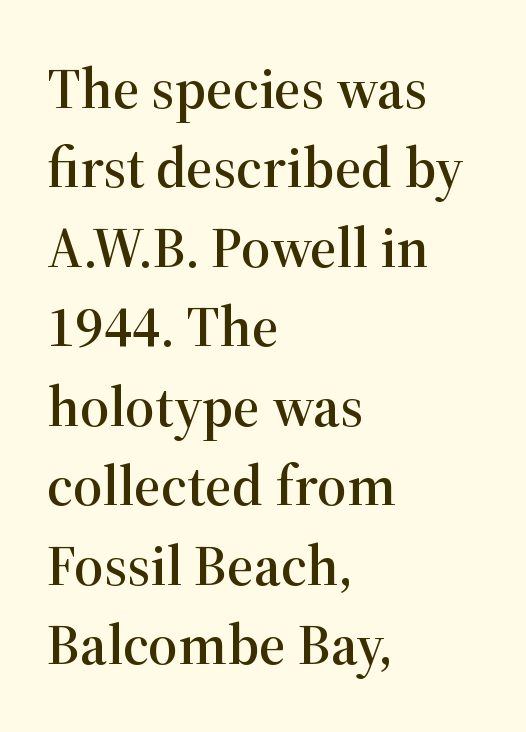
Q: Is the text italic (slanted)? A: No, it is upright.
Q: Is the typeface a serif or a sans-serif typeface? A: Serif.
Q: Is the text underlined? A: No.
Q: How is the paragraph aligned? A: Left-aligned.
Q: Is the spacing between letters normal or unusually wide? A: Normal.
Q: Is the spacing between lines tight, normal or loose? A: Normal.
Q: Width (condensed, normal, or wide)? A: Normal.
Q: Stroke contrast? A: High.
Q: x-height? A: Medium.
Q: Monospaced? A: No.
